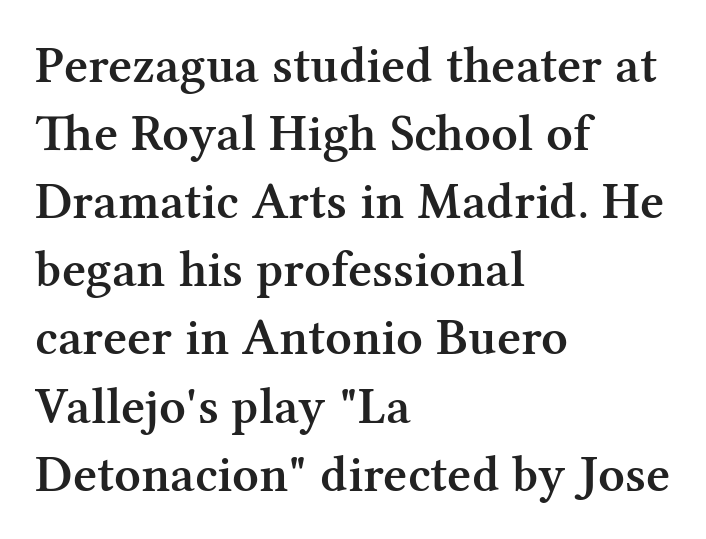
The image shows 52 px semibold serif type, upright; set left-aligned, normal line spacing (1.31x), normal letter spacing, not underlined; medium stroke contrast and a medium x-height.
